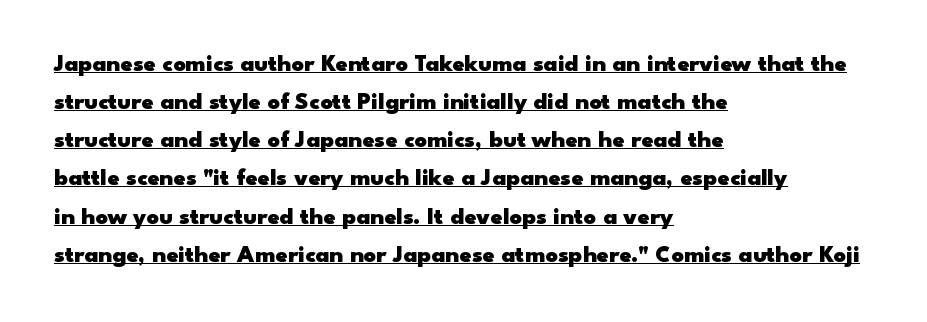
The lettering is marked with a stroke running underneath it. Posture: vertical. The rag falls on the right side of this text block. Tracking here is standard; glyphs follow each other at the usual distance. In terms of weight, the rendering is a true, heavy bold.
